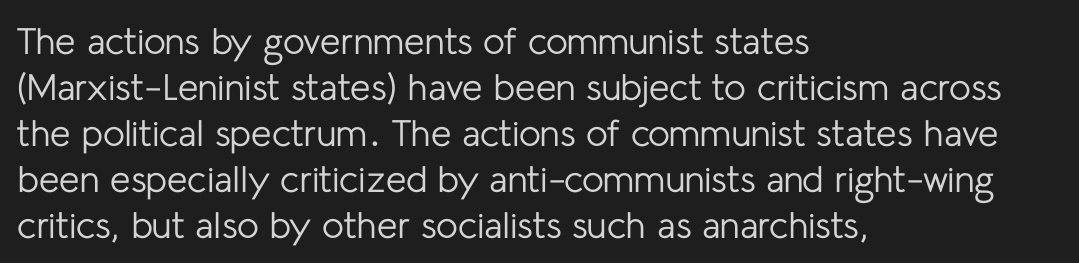
Q: Is the text bold? A: No.
Q: Is the text italic (slanted)? A: No, it is upright.
Q: Is the typeface a serif or a sans-serif typeface? A: Sans-serif.
Q: Is the text underlined? A: No.
Q: How is the paragraph aligned? A: Left-aligned.
Q: Is the spacing between letters normal or unusually wide? A: Normal.
Q: Width (condensed, normal, or wide)? A: Normal.
Q: Stroke contrast? A: Low.
Q: x-height? A: Medium.
Q: Monospaced? A: No.
